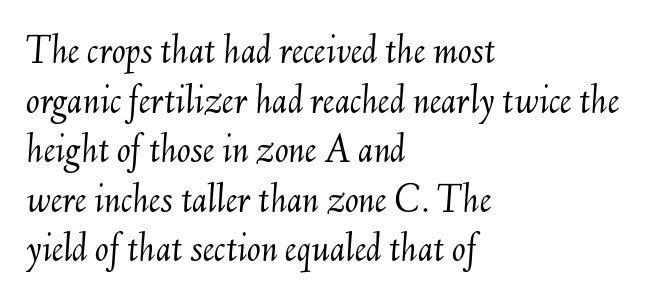
Varying glyph widths throughout — classic text-font behaviour. Nothing heavy about these letters — not bold at all. You could call the tracking neutral — neither tight nor loose. This is oblique type, the kind used for emphasis or titles. The rag falls on the right side of this text block.
